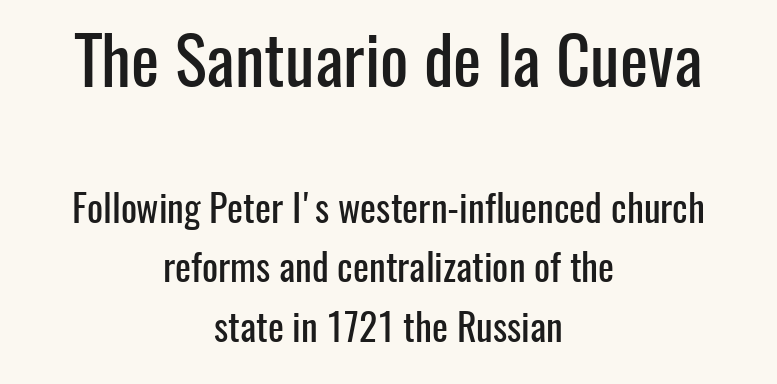
{"serif": "no", "italic": "no", "width": "condensed", "stroke_contrast": "low", "x_height": "medium", "monospaced": "no", "underline": "no", "align": "center", "line_spacing": "normal", "line_spacing_ratio": 1.57, "letter_spacing": "normal", "letter_spacing_em": 0.0, "larger_block": "first", "size_ratio": 1.76, "glyph_px": 67}
